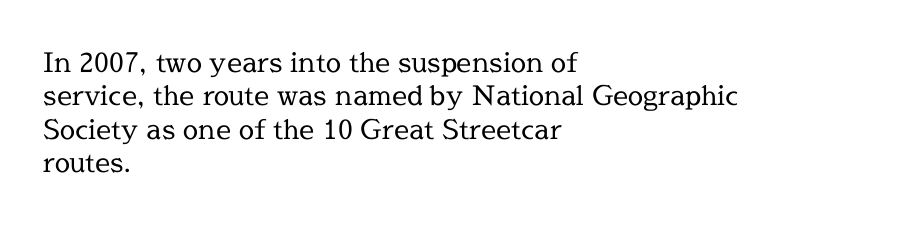
The image shows 27 px text type, upright; set left-aligned, line spacing 1.24x, normal letter spacing, not underlined.
